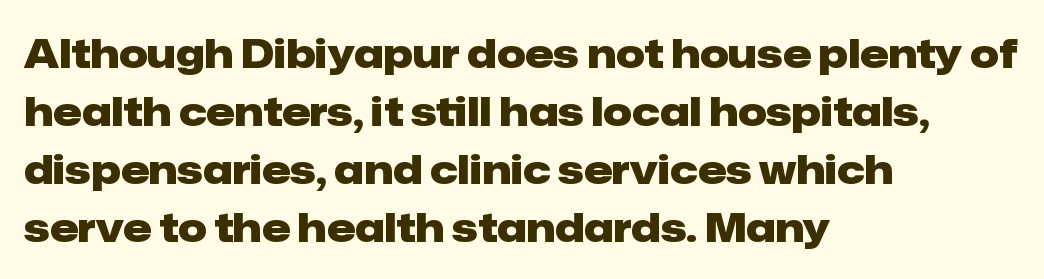
The image shows 40 px heavy sans-serif type, upright; set left-aligned, normal line spacing (1.45x), normal letter spacing, not underlined; low stroke contrast and a medium x-height.
